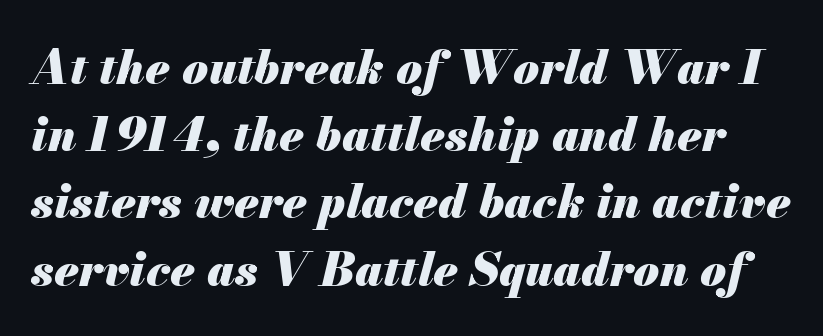
The image shows 47 px heavy type, italic (leaning right); set normal line spacing (1.43x), normal letter spacing, not underlined; medium stroke contrast and a small x-height.
